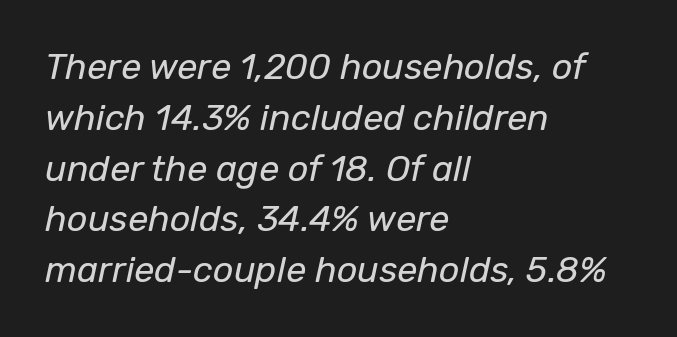
The image shows 36 px regular-weight type, italic (leaning right); set left-aligned, normal line spacing (1.41x), normal letter spacing, not underlined; low stroke contrast and a medium x-height.
